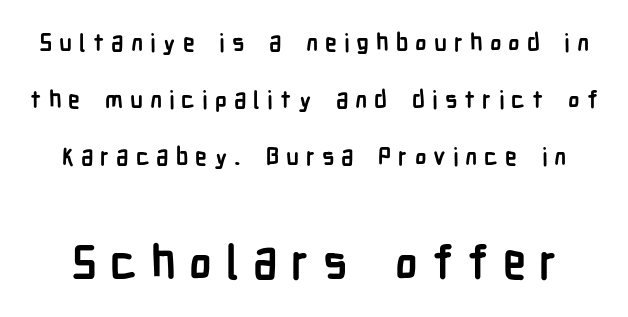
The image shows 47 px semibold, condensed sans-serif type, upright; set loose line spacing (2.38x), unusually wide letter spacing (+0.29 em), not underlined; the second (bottom) block is 1.96x larger; low stroke contrast and a medium x-height.
